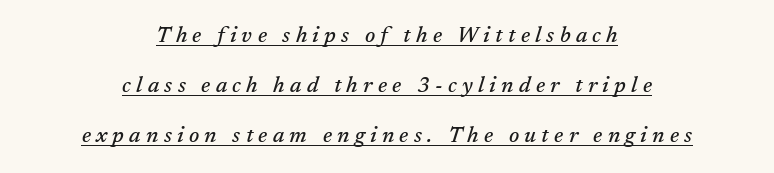
The image shows 22 px text type, italic (leaning right); set centered, loose line spacing (2.27x), unusually wide letter spacing (+0.24 em), underlined.
